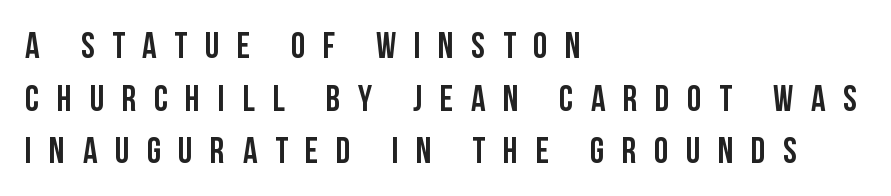
{"serif": "no", "italic": "no", "width": "condensed", "stroke_contrast": "low", "x_height": "large", "monospaced": "no", "underline": "no", "align": "left", "line_spacing": "normal", "line_spacing_ratio": 1.46, "letter_spacing": "wide", "letter_spacing_em": 0.49, "glyph_px": 36}
